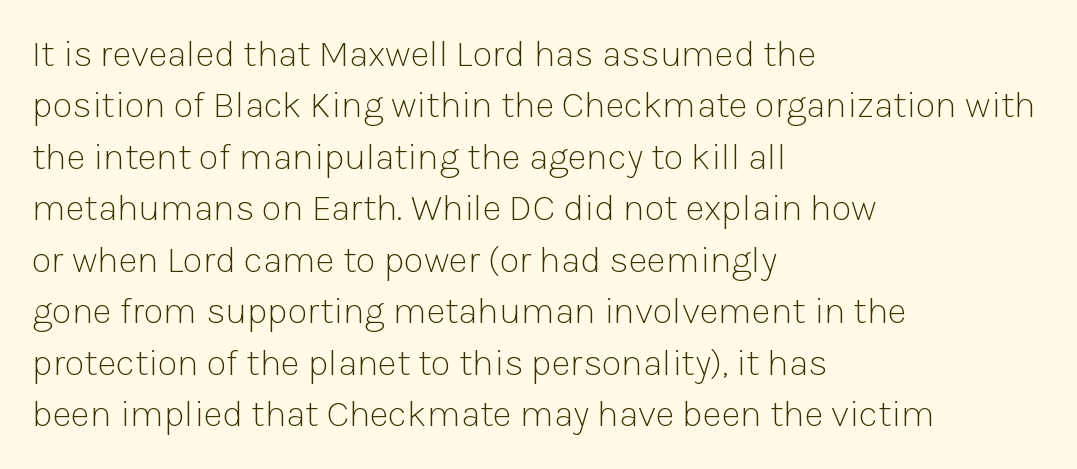
Ascenders rise straight up at ninety degrees. The typeface has the unassuming heft of standard copy or less. Do the characters align in a grid? No, the font is proportional. The horizontal fit of the characters is conventional and even. This rendering employs a face without finishing strokes, i.e., a sans-serif.
